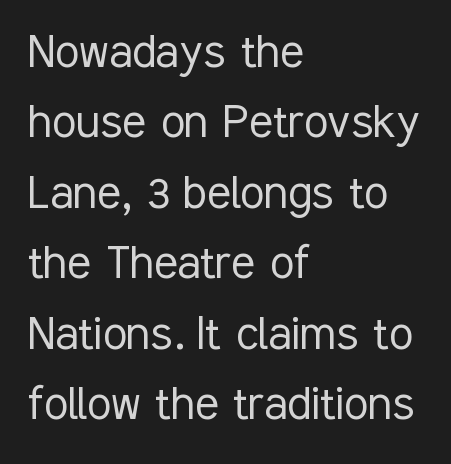
Q: Is the text bold? A: No.
Q: Is the text italic (slanted)? A: No, it is upright.
Q: Is the typeface a serif or a sans-serif typeface? A: Sans-serif.
Q: Is the text underlined? A: No.
Q: How is the paragraph aligned? A: Left-aligned.
Q: Is the spacing between letters normal or unusually wide? A: Normal.
Q: Is the spacing between lines tight, normal or loose? A: Normal.
Q: Width (condensed, normal, or wide)? A: Condensed.
Q: Stroke contrast? A: Low.
Q: x-height? A: Medium.
Q: Monospaced? A: No.
